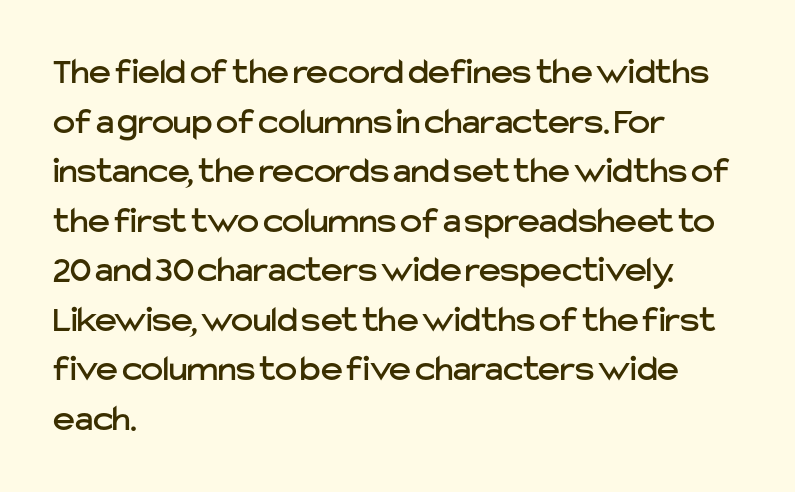
Examine the stroke ends and you'll find no serifs. Caption: standard tracking, unaltered. The ragged edge is on the right, which tells us the setting is flush left. Is there any slant? The stems are plumb. Regarding leading, the lines here are spaced in the standard way.
